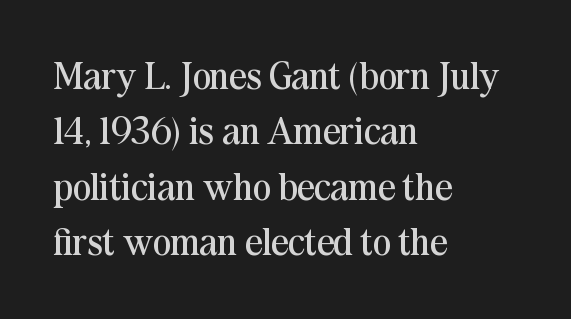
The image shows 38 px regular-weight serif type, upright; set left-aligned, normal line spacing (1.46x), normal letter spacing, not underlined; medium stroke contrast and a medium x-height.
